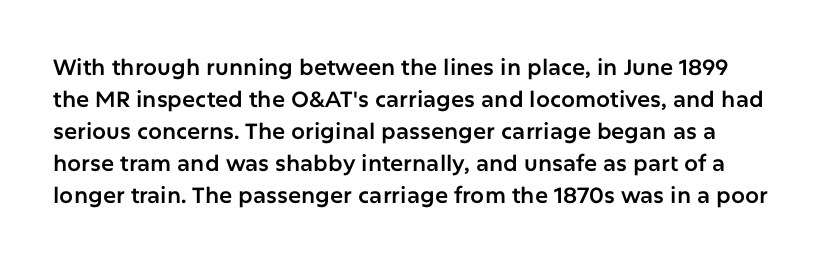
The image shows 22 px text type, upright; set normal line spacing (1.45x), normal letter spacing, not underlined.
